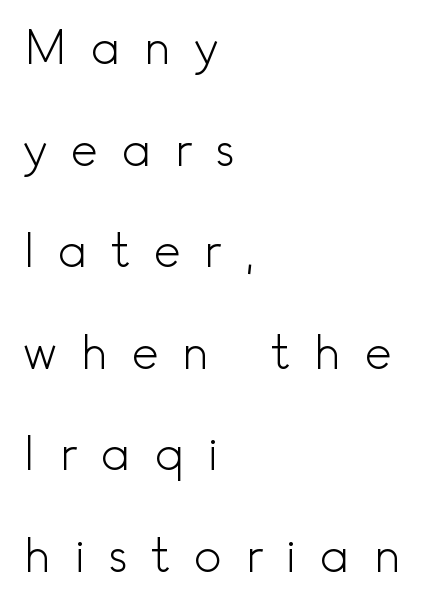
{"serif": "no", "italic": "no", "bold": "no", "weight": "light", "width": "normal", "x_height": "small", "monospaced": "no", "underline": "no", "align": "left", "line_spacing": "loose", "line_spacing_ratio": 2.16, "letter_spacing": "wide", "letter_spacing_em": 0.49, "glyph_px": 47}
